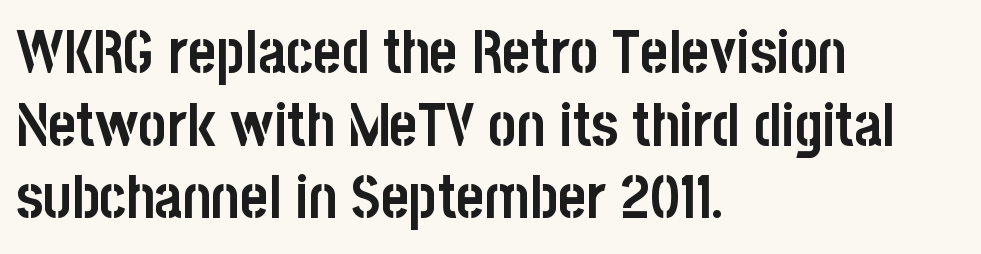
Notice how the passage keeps a crisp vertical edge on the left only. Nobody drew a line under any word here. Observe the absence of serifs on each vertical stroke in this sample. Bold? Absolutely — the strokes are thick and heavy.
